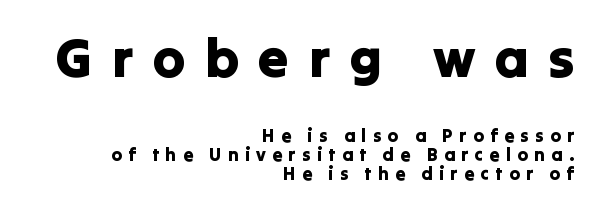
The image shows 55 px sans-serif type, upright; set right-aligned, tight line spacing (1.06x), unusually wide letter spacing (+0.35 em), not underlined; the first (top) block is 3.06x larger; low stroke contrast and a medium x-height.
